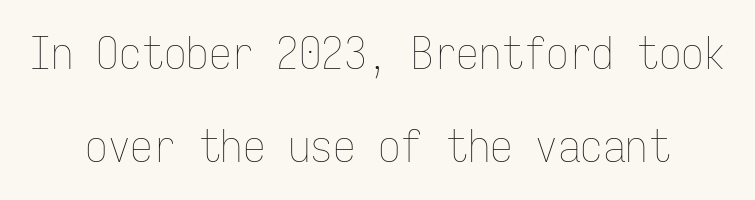
{"italic": "no", "bold": "no", "weight": "thin", "width": "condensed", "stroke_contrast": "low", "x_height": "medium", "monospaced": "yes", "underline": "no", "line_spacing": "loose", "line_spacing_ratio": 2.06, "letter_spacing": "normal", "letter_spacing_em": 0.0, "glyph_px": 45}
